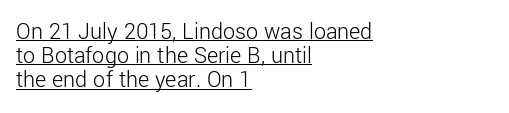
{"italic": "no", "bold": "no", "underline": "yes", "align": "left", "line_spacing": "tight", "line_spacing_ratio": 1.01, "letter_spacing": "normal", "letter_spacing_em": 0.0, "glyph_px": 24}
